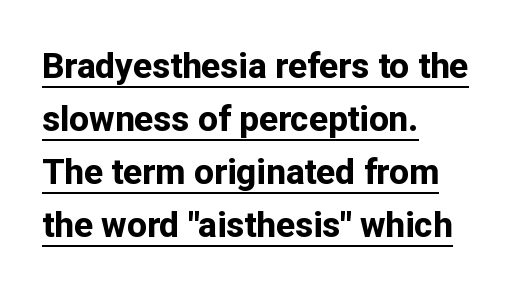
Q: Is the text bold? A: Yes.
Q: Is the text italic (slanted)? A: No, it is upright.
Q: Is the typeface a serif or a sans-serif typeface? A: Sans-serif.
Q: Is the text underlined? A: Yes.
Q: How is the paragraph aligned? A: Left-aligned.
Q: Is the spacing between letters normal or unusually wide? A: Normal.
Q: Is the spacing between lines tight, normal or loose? A: Normal.
Q: Width (condensed, normal, or wide)? A: Normal.
Q: Stroke contrast? A: Low.
Q: x-height? A: Medium.
Q: Monospaced? A: No.
